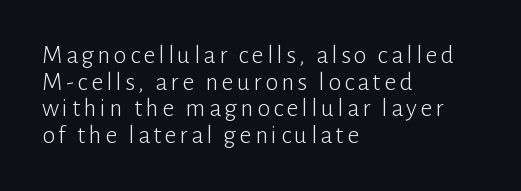
The image shows 26 px text type, upright; set left-aligned, tight line spacing (1.02x), not underlined.
